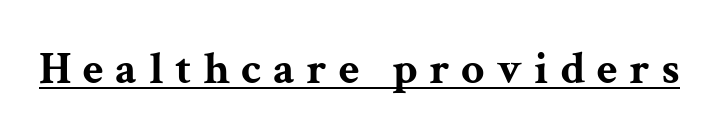
Q: Is the text bold? A: Yes.
Q: Is the text italic (slanted)? A: No, it is upright.
Q: Is the typeface a serif or a sans-serif typeface? A: Serif.
Q: Is the text underlined? A: Yes.
Q: Is the spacing between letters normal or unusually wide? A: Unusually wide.
Q: Width (condensed, normal, or wide)? A: Wide.
Q: Stroke contrast? A: Medium.
Q: x-height? A: Medium.
Q: Monospaced? A: No.
